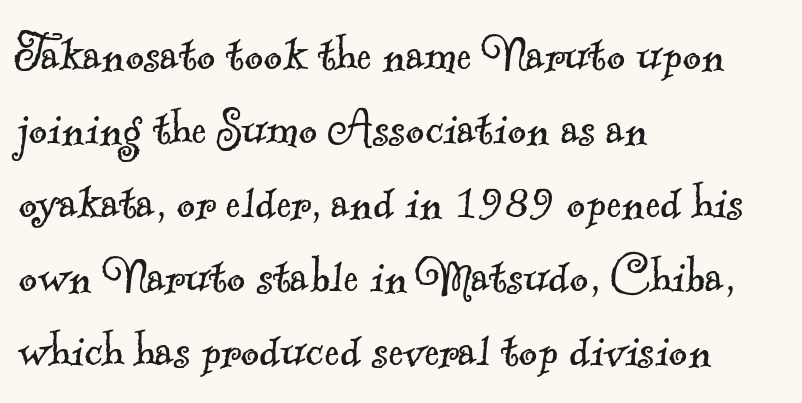
Q: Is the text bold? A: No.
Q: Is the typeface a serif or a sans-serif typeface? A: Serif.
Q: Is the text underlined? A: No.
Q: How is the paragraph aligned? A: Left-aligned.
Q: Is the spacing between letters normal or unusually wide? A: Normal.
Q: Is the spacing between lines tight, normal or loose? A: Normal.
Q: Width (condensed, normal, or wide)? A: Normal.
Q: x-height? A: Small.
Q: Monospaced? A: No.
